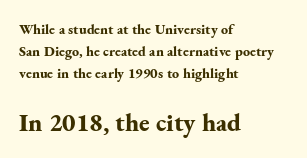
Reading down the block, your eye returns to a fixed left position each line. A dark, heavy texture on the line: the type is bold. Bigger letters appear in the bottom chunk; the top chunk is reduced. This rendering leaves character spacing at its baseline value. Type without underlining. A typesetter would mark this as roman, not italic.
